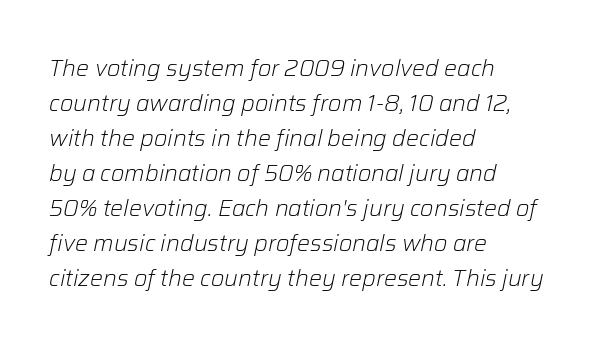
Q: Is the text bold? A: No.
Q: Is the text italic (slanted)? A: Yes, it leans right by about 12 degrees.
Q: Is the text underlined? A: No.
Q: How is the paragraph aligned? A: Left-aligned.
Q: Is the spacing between letters normal or unusually wide? A: Normal.
Q: Is the spacing between lines tight, normal or loose? A: Normal.
